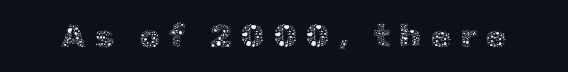
{"italic": "no", "bold": "no", "weight": "thin", "width": "normal", "x_height": "medium", "monospaced": "no", "underline": "no", "letter_spacing": "wide", "letter_spacing_em": 0.27, "glyph_px": 33}
